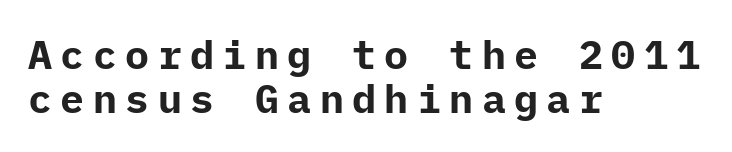
Q: Is the text bold? A: Yes.
Q: Is the text italic (slanted)? A: No, it is upright.
Q: Is the typeface a serif or a sans-serif typeface? A: Sans-serif.
Q: Is the text underlined? A: No.
Q: How is the paragraph aligned? A: Left-aligned.
Q: Is the spacing between letters normal or unusually wide? A: Unusually wide.
Q: Is the spacing between lines tight, normal or loose? A: Tight.
Q: Width (condensed, normal, or wide)? A: Normal.
Q: Stroke contrast? A: Low.
Q: x-height? A: Medium.
